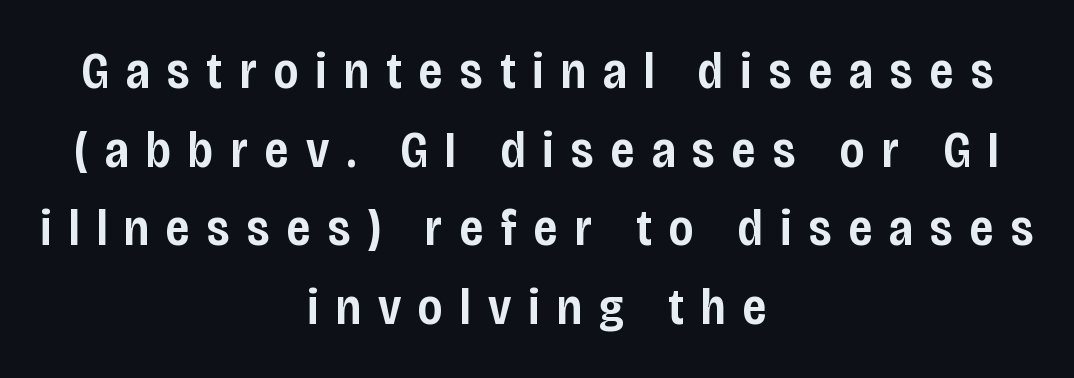
Q: Is the text bold? A: Semi-bold.
Q: Is the text italic (slanted)? A: No, it is upright.
Q: Is the typeface a serif or a sans-serif typeface? A: Sans-serif.
Q: Is the text underlined? A: No.
Q: How is the paragraph aligned? A: Centered.
Q: Is the spacing between letters normal or unusually wide? A: Unusually wide.
Q: Is the spacing between lines tight, normal or loose? A: Normal.
Q: Width (condensed, normal, or wide)? A: Condensed.
Q: Stroke contrast? A: Low.
Q: x-height? A: Large.
Q: Monospaced? A: No.
